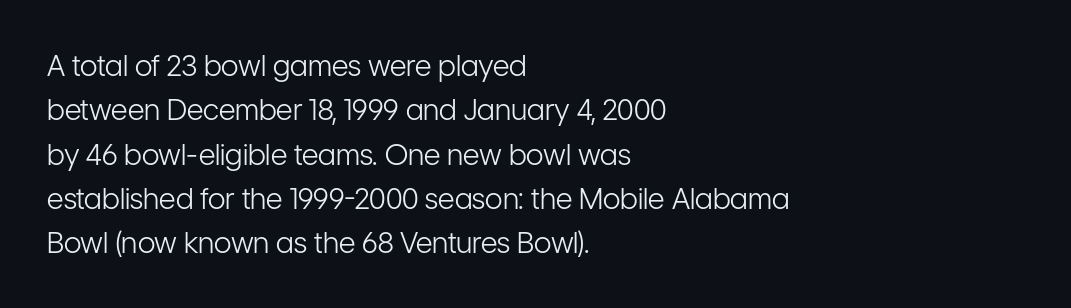
The image shows 29 px light, condensed sans-serif type, upright; set left-aligned, normal line spacing (1.53x), normal letter spacing, not underlined; low stroke contrast and a medium x-height.
